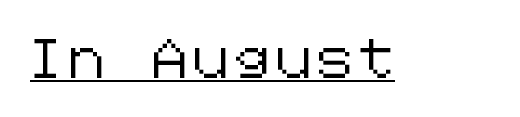
Q: Is the text italic (slanted)? A: No, it is upright.
Q: Is the typeface a serif or a sans-serif typeface? A: Sans-serif.
Q: Is the text underlined? A: Yes.
Q: Width (condensed, normal, or wide)? A: Normal.
Q: Stroke contrast? A: Low.
Q: x-height? A: Medium.
